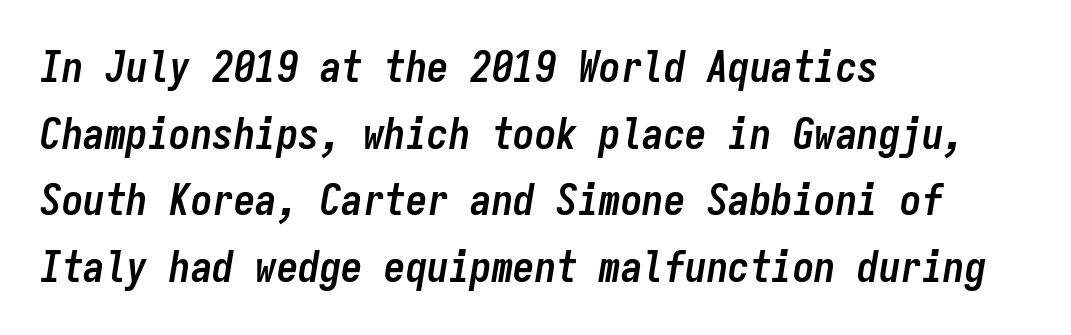
Lines of text with bare space underneath. Compared with an ordinary text face, these strokes are far heavier — a full bold. Whoever set this chose a conventional vertical rhythm. Line starts are locked; line ends wander.
